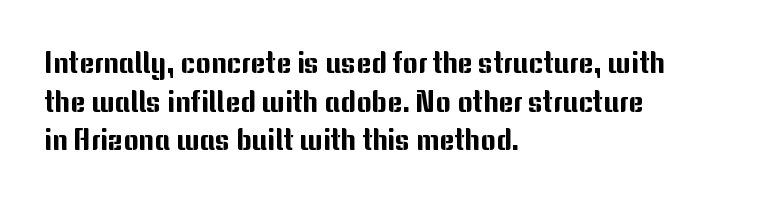
The image shows 29 px sans-serif type, upright; set left-aligned, normal line spacing (1.33x), normal letter spacing, not underlined; medium stroke contrast and a medium x-height.
